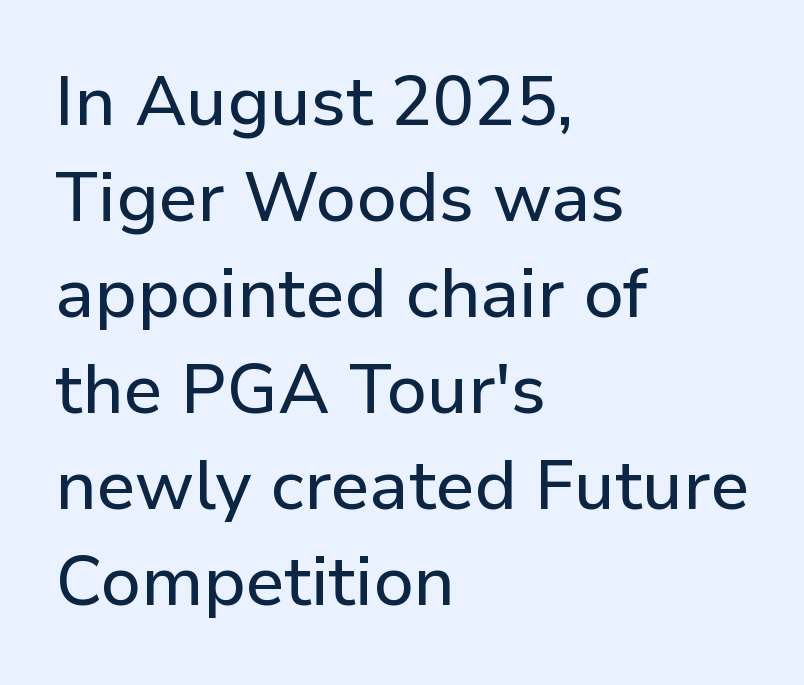
The type family on display is of the sans-serif kind. Standard letterfit; no display-style spreading of the glyphs. The axis of the letterforms is exactly vertical. Looks like regular typesetting: each glyph gets only the width it needs.
